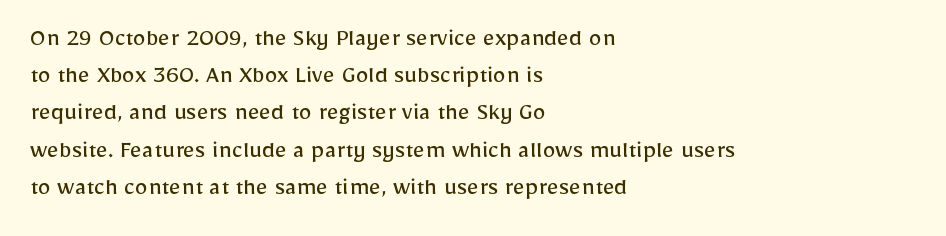
{"italic": "no", "bold": "no", "underline": "no", "align": "left", "line_spacing": "normal", "line_spacing_ratio": 1.43, "letter_spacing": "normal", "letter_spacing_em": 0.0, "glyph_px": 26}
